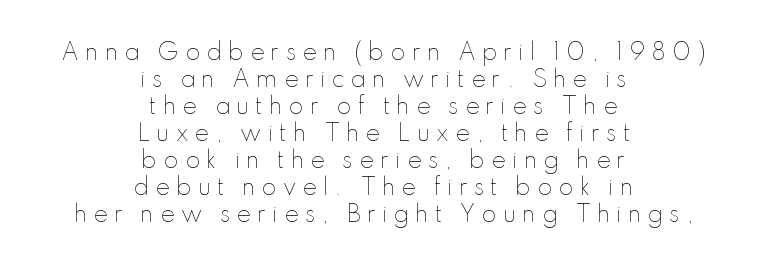
These lines have a slow, spaced-out rhythm from letter to letter. Lines of text with bare space underneath. Quick note: not italic, upright. The rag falls on both sides of this text block equally. The cut favours lightness, reaching ordinary text weight at its darkest.
